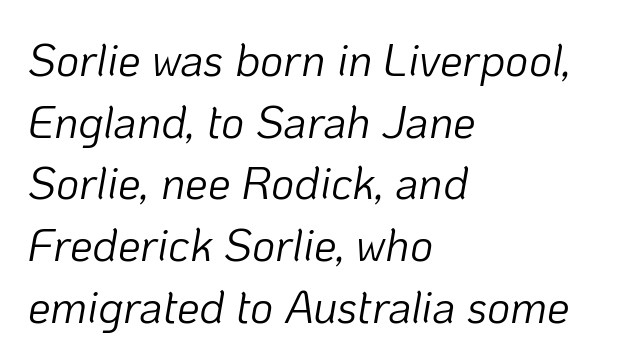
Q: Is the text bold? A: No.
Q: Is the text italic (slanted)? A: Yes, it leans right by about 10 degrees.
Q: Is the text underlined? A: No.
Q: How is the paragraph aligned? A: Left-aligned.
Q: Is the spacing between letters normal or unusually wide? A: Normal.
Q: Is the spacing between lines tight, normal or loose? A: Normal.
Q: Width (condensed, normal, or wide)? A: Normal.
Q: Stroke contrast? A: Low.
Q: x-height? A: Medium.
Q: Monospaced? A: No.
